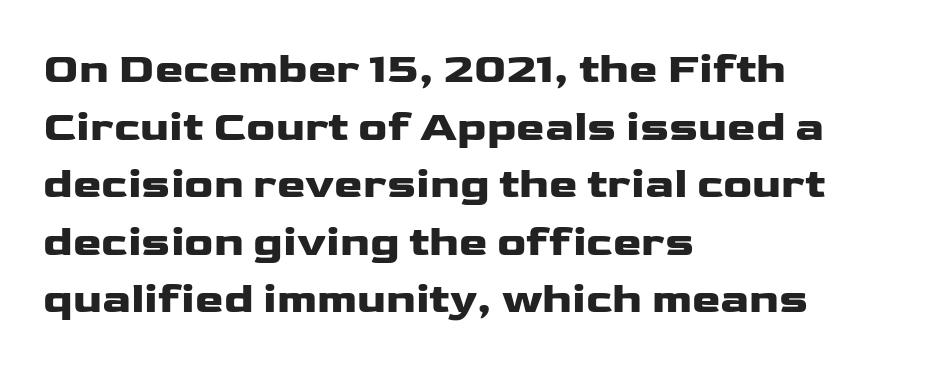
Q: Is the text bold? A: Yes.
Q: Is the text italic (slanted)? A: No, it is upright.
Q: Is the typeface a serif or a sans-serif typeface? A: Sans-serif.
Q: Is the text underlined? A: No.
Q: How is the paragraph aligned? A: Left-aligned.
Q: Is the spacing between letters normal or unusually wide? A: Normal.
Q: Is the spacing between lines tight, normal or loose? A: Normal.
Q: Width (condensed, normal, or wide)? A: Wide.
Q: Stroke contrast? A: Low.
Q: x-height? A: Medium.
Q: Monospaced? A: No.
